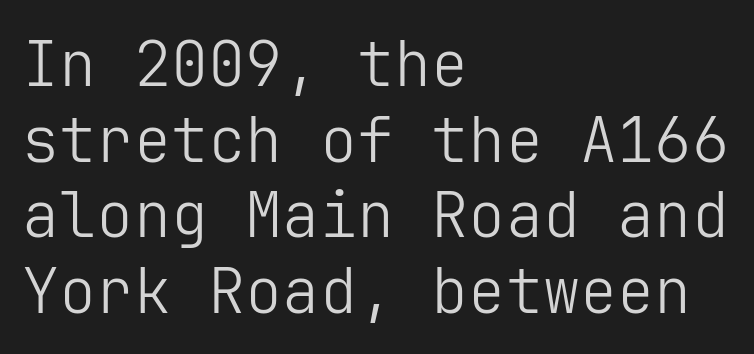
{"serif": "no", "italic": "no", "bold": "no", "weight": "light", "width": "normal", "stroke_contrast": "low", "x_height": "medium", "underline": "no", "align": "left", "line_spacing_ratio": 1.22, "letter_spacing": "normal", "letter_spacing_em": 0.0, "glyph_px": 62}
